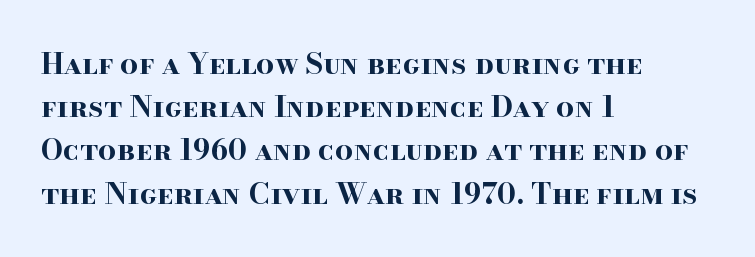
Check where the strokes stop: tiny serifs finish them off. The space directly below the letters is spotless. Spacing verdict: proportional, widths tailored to each character. One-word summary of the alignment: left. Nothing unusual about the tracking: characters are spaced as the font intends.
